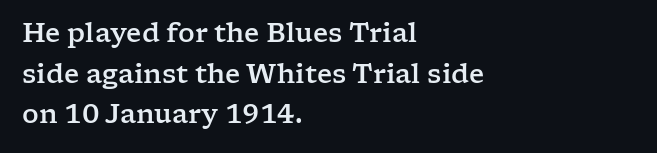
The image shows 26 px text type, upright; set left-aligned, normal line spacing (1.56x), normal letter spacing, not underlined.
